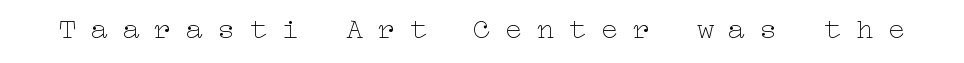
Bold? No — there's no thickening of the strokes. Characters follow at a spacing far wider than the type designer built in. Designer's note — italics off, roman on. No word sits above an underline.
